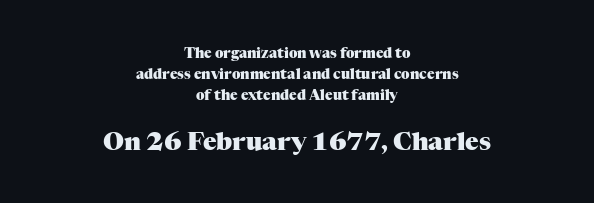
{"italic": "no", "bold": "yes", "underline": "no", "align": "center", "line_spacing": "normal", "line_spacing_ratio": 1.49, "letter_spacing": "normal", "letter_spacing_em": 0.0, "larger_block": "second", "size_ratio": 1.79, "glyph_px": 25}
